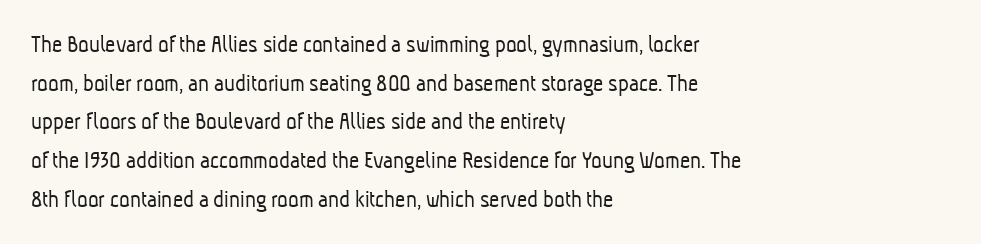
The image shows 25 px text type; set left-aligned, normal line spacing (1.55x), normal letter spacing, not underlined.
